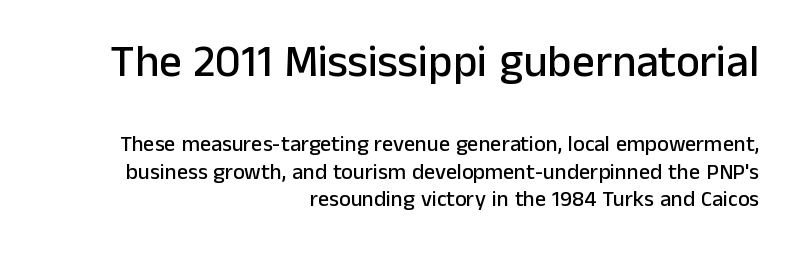
The image shows 45 px sans-serif type, upright; set right-aligned, normal line spacing (1.25x), normal letter spacing, not underlined; the first (top) block is 2.05x larger; low stroke contrast and a medium x-height.
